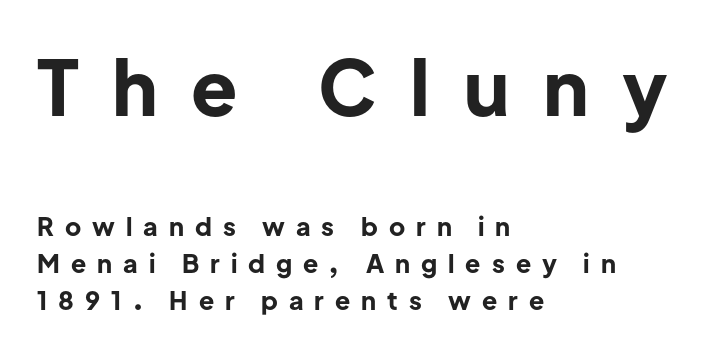
Q: Is the text bold? A: Yes.
Q: Is the text italic (slanted)? A: No, it is upright.
Q: Is the typeface a serif or a sans-serif typeface? A: Sans-serif.
Q: Is the text underlined? A: No.
Q: How is the paragraph aligned? A: Left-aligned.
Q: Is the spacing between letters normal or unusually wide? A: Unusually wide.
Q: Is the spacing between lines tight, normal or loose? A: Normal.
Q: Which block of text is set in a larger size, the first (top) or the second (bottom)? A: The first (top) one.
Q: Width (condensed, normal, or wide)? A: Normal.
Q: Stroke contrast? A: Low.
Q: x-height? A: Medium.
Q: Monospaced? A: No.
